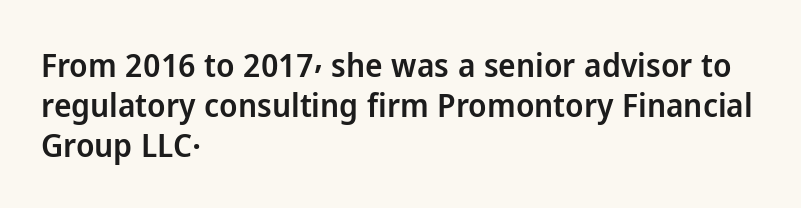
{"serif": "no", "italic": "no", "bold": "semi", "weight": "semibold", "width": "normal", "stroke_contrast": "low", "x_height": "medium", "monospaced": "no", "underline": "no", "align": "left", "line_spacing_ratio": 1.21, "letter_spacing": "normal", "letter_spacing_em": 0.0, "glyph_px": 33}
